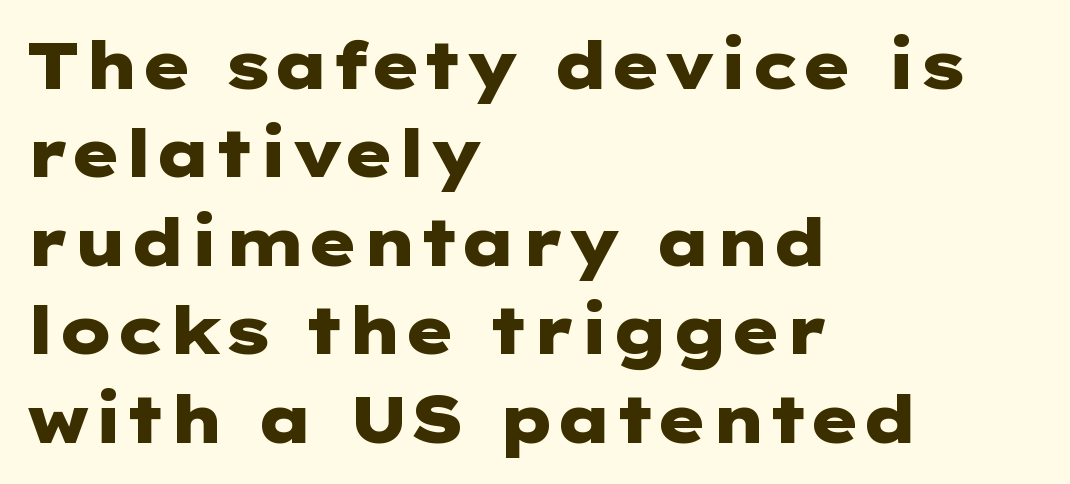
What weight is shown? A full bold with thick strokes. Note: no serifs on the glyphs. The letters sit at their default tracking, neither squeezed nor spread. A typesetter would call this leading conventional body-copy spacing. The string is rendered with underlining switched off.
